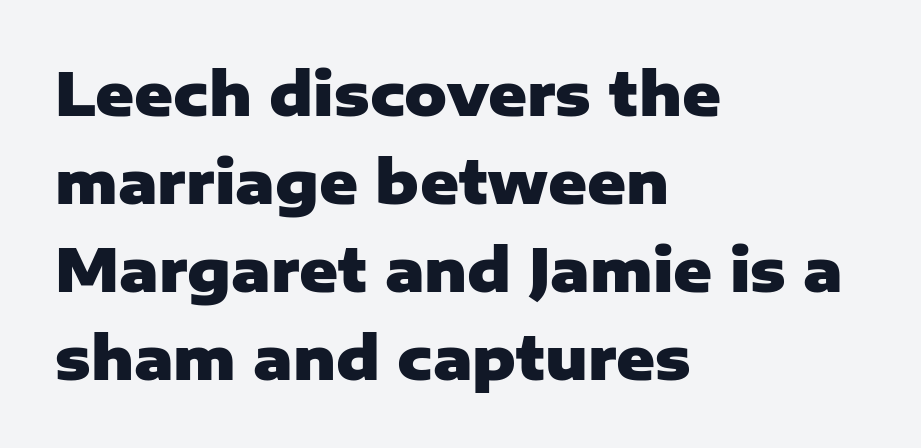
The passage is arranged the way most books set body copy — flush left. Tracking here is standard; glyphs follow each other at the usual distance. Posture: straight, roman, zero tilt. How would I describe the line gaps? Plain and ordinary.
